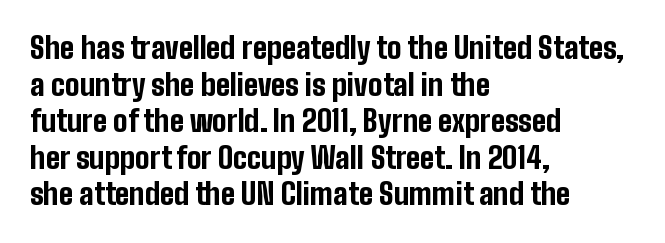
The image shows 29 px bold, condensed sans-serif type, upright; set left-aligned, normal line spacing (1.26x), normal letter spacing, not underlined; low stroke contrast and a medium x-height.
